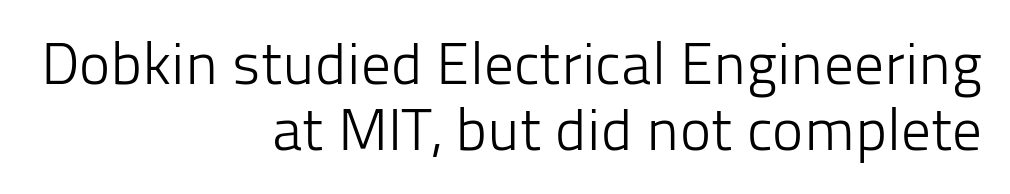
Regarding serifs, this sample does without them. Leading: reduced. These lines keep a tight, regular rhythm from letter to letter. Right-aligned paragraph, ragged on the left. The passage shown is not underscored anywhere.
